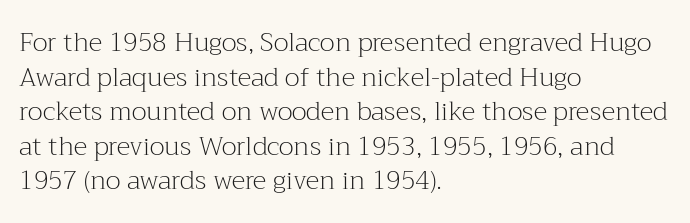
No chunkiness to these letters — they're not bold. A classic flush-left, rag-right setting is used for this passage. One glance says typical: line gaps are just what's usual. The letters sit at their default tracking, neither squeezed nor spread.
